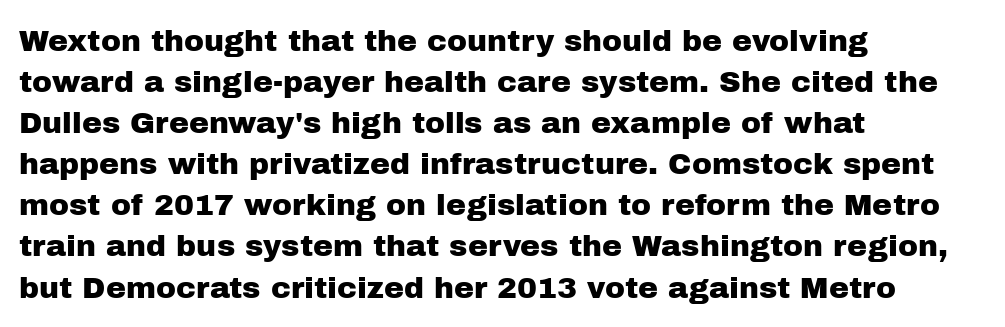
The image shows 30 px sans-serif type, upright; set left-aligned, normal line spacing (1.37x), normal letter spacing, not underlined; low stroke contrast and a medium x-height.
